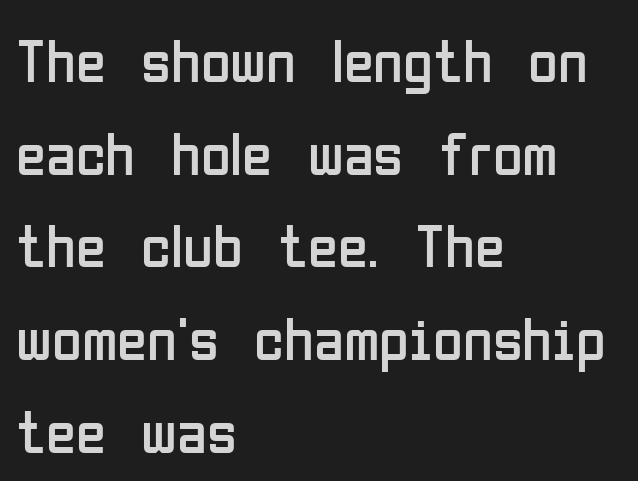
The image shows 61 px regular-weight, condensed sans-serif type, upright; set left-aligned, normal line spacing (1.52x), normal letter spacing, not underlined; low stroke contrast and a medium x-height.
